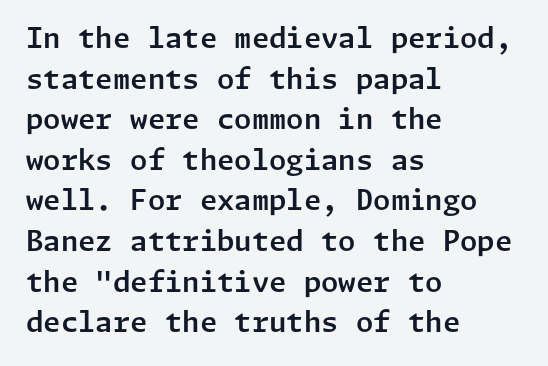
Q: Is the text italic (slanted)? A: No, it is upright.
Q: Is the typeface a serif or a sans-serif typeface? A: Sans-serif.
Q: Is the text underlined? A: No.
Q: How is the paragraph aligned? A: Left-aligned.
Q: Is the spacing between letters normal or unusually wide? A: Normal.
Q: Is the spacing between lines tight, normal or loose? A: Normal.
Q: Width (condensed, normal, or wide)? A: Normal.
Q: Stroke contrast? A: Low.
Q: x-height? A: Medium.
